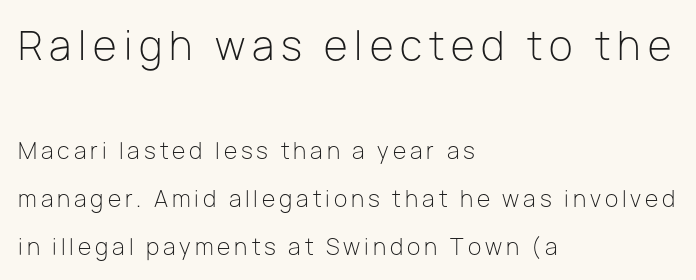
{"serif": "no", "italic": "no", "bold": "no", "weight": "light", "width": "normal", "stroke_contrast": "low", "x_height": "medium", "monospaced": "no", "underline": "no", "align": "left", "line_spacing": "loose", "line_spacing_ratio": 2.19, "larger_block": "first", "size_ratio": 1.77, "glyph_px": 39}
